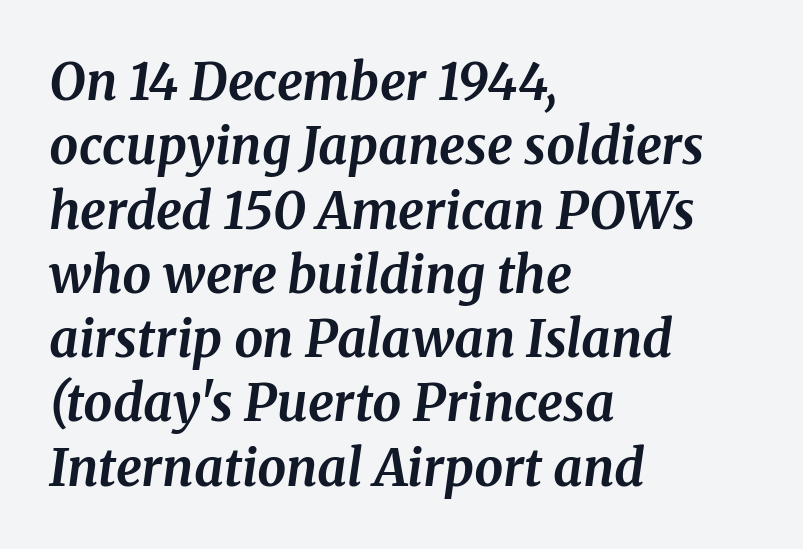
Nobody touched the tracking dial on this one. What's the leading like? Ordinary, nothing unusual. There's an unmistakable incline to the writing here. Weight: bold. Here the designer chose a conventional face with non-uniform glyph widths.
